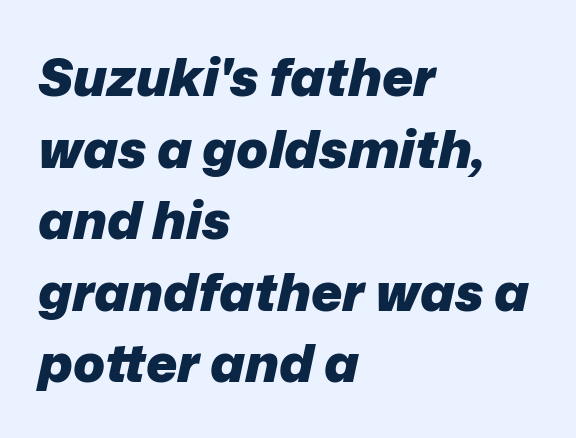
{"italic": "yes", "lean": "right", "slant_degrees": 12, "bold": "yes", "weight": "heavy", "width": "normal", "stroke_contrast": "low", "x_height": "medium", "monospaced": "no", "underline": "no", "align": "left", "line_spacing": "normal", "line_spacing_ratio": 1.35, "letter_spacing": "normal", "letter_spacing_em": 0.0, "glyph_px": 53}
